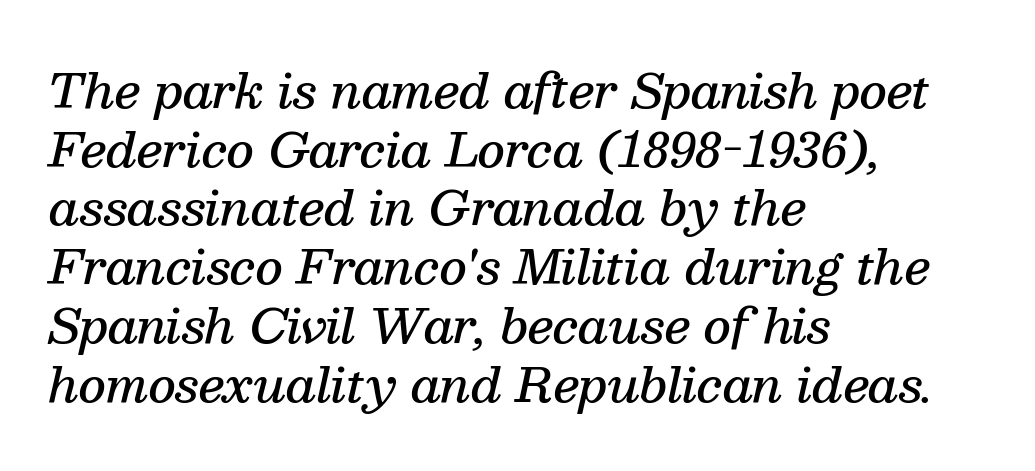
{"serif": "yes", "italic": "yes", "lean": "right", "slant_degrees": 13, "bold": "semi", "weight": "semibold", "width": "normal", "stroke_contrast": "medium", "x_height": "medium", "monospaced": "no", "underline": "no", "align": "left", "line_spacing": "normal", "line_spacing_ratio": 1.25, "letter_spacing": "normal", "letter_spacing_em": 0.0, "glyph_px": 47}
